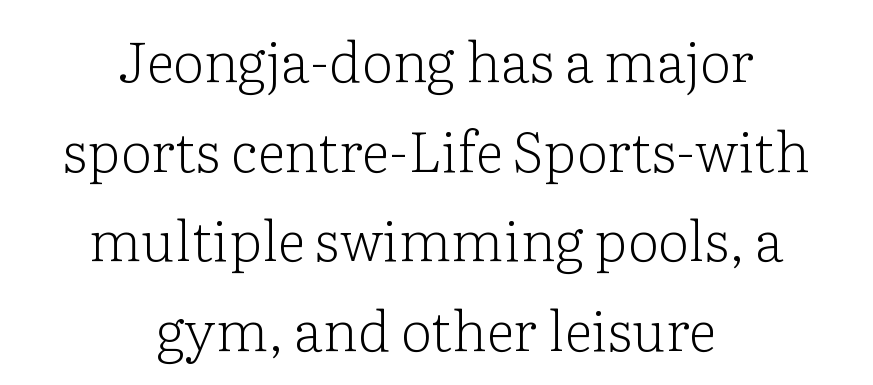
This sample keeps an unexceptional amount of space between lines. The rendering shows small feet on the letterforms — a serif design. Caption: face not bold, strokes unweighted. Italic: no, the glyphs are upright roman.
